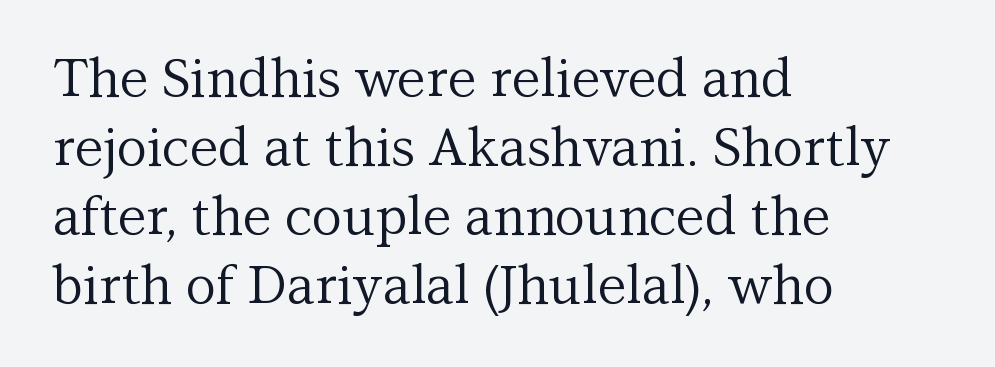
Q: Is the text bold? A: No.
Q: Is the text italic (slanted)? A: No, it is upright.
Q: Is the typeface a serif or a sans-serif typeface? A: Serif.
Q: Is the text underlined? A: No.
Q: How is the paragraph aligned? A: Left-aligned.
Q: Is the spacing between letters normal or unusually wide? A: Normal.
Q: Is the spacing between lines tight, normal or loose? A: Normal.
Q: Width (condensed, normal, or wide)? A: Normal.
Q: Stroke contrast? A: Medium.
Q: x-height? A: Medium.
Q: Monospaced? A: No.
